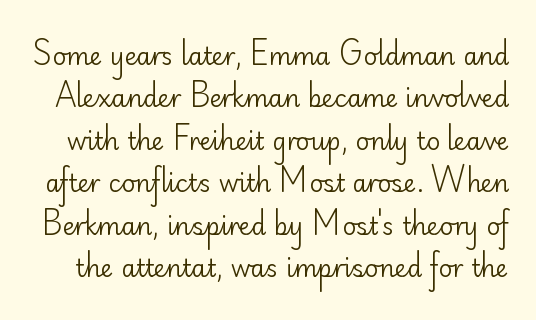
{"italic": "no", "bold": "no", "underline": "no", "line_spacing_ratio": 1.77, "letter_spacing": "normal", "letter_spacing_em": 0.0, "glyph_px": 24}
